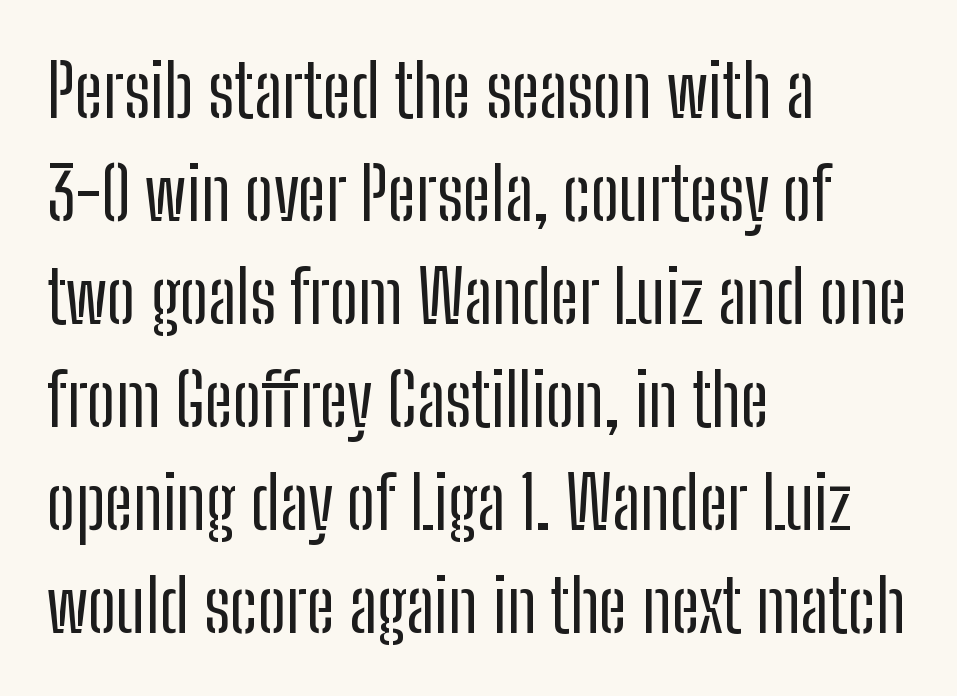
{"serif": "no", "italic": "no", "bold": "no", "weight": "regular", "width": "condensed", "stroke_contrast": "low", "x_height": "medium", "monospaced": "no", "underline": "no", "align": "left", "line_spacing": "normal", "line_spacing_ratio": 1.43, "letter_spacing": "normal", "letter_spacing_em": 0.0, "glyph_px": 72}
